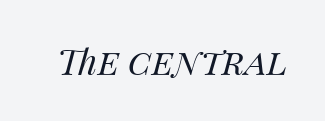
Q: Is the text bold? A: No.
Q: Is the text italic (slanted)? A: Yes, it leans right by about 14 degrees.
Q: Is the text underlined? A: No.
Q: Is the spacing between letters normal or unusually wide? A: Normal.
Q: Width (condensed, normal, or wide)? A: Normal.
Q: Stroke contrast? A: Medium.
Q: x-height? A: Large.
Q: Monospaced? A: No.
